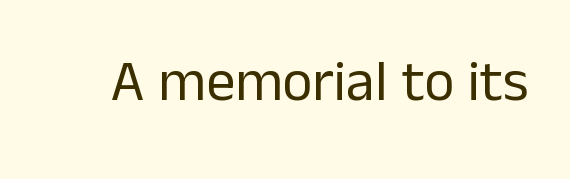
Q: Is the text bold? A: No.
Q: Is the text italic (slanted)? A: No, it is upright.
Q: Is the typeface a serif or a sans-serif typeface? A: Sans-serif.
Q: Is the text underlined? A: No.
Q: Is the spacing between letters normal or unusually wide? A: Normal.
Q: Width (condensed, normal, or wide)? A: Normal.
Q: Stroke contrast? A: Low.
Q: x-height? A: Medium.
Q: Monospaced? A: No.
